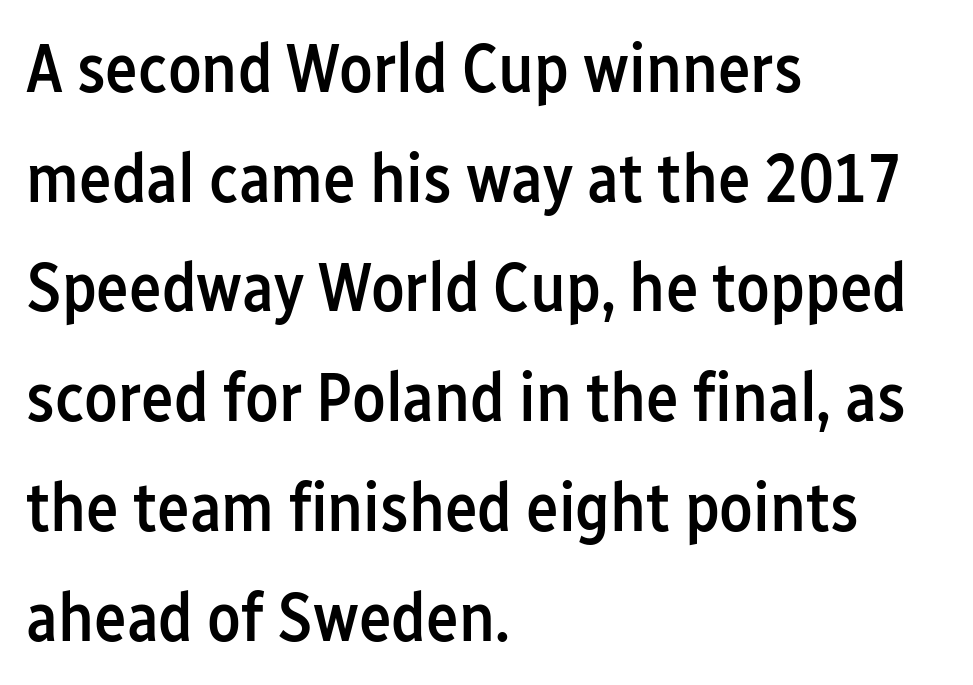
The image shows 69 px semibold, condensed sans-serif type, upright; set left-aligned, normal line spacing (1.59x), normal letter spacing, not underlined; low stroke contrast and a medium x-height.
